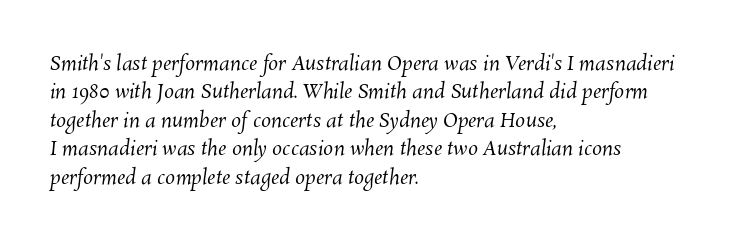
Q: Is the text bold? A: No.
Q: Is the text underlined? A: No.
Q: How is the paragraph aligned? A: Left-aligned.
Q: Is the spacing between letters normal or unusually wide? A: Normal.
Q: Is the spacing between lines tight, normal or loose? A: Normal.
